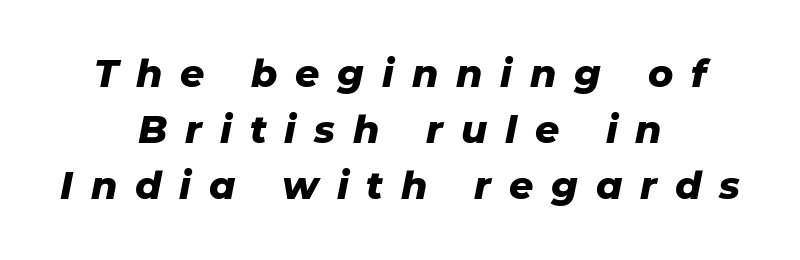
Q: Is the text bold? A: Yes.
Q: Is the text italic (slanted)? A: Yes, it leans right by about 11 degrees.
Q: Is the text underlined? A: No.
Q: How is the paragraph aligned? A: Centered.
Q: Is the spacing between letters normal or unusually wide? A: Unusually wide.
Q: Is the spacing between lines tight, normal or loose? A: Normal.
Q: Width (condensed, normal, or wide)? A: Normal.
Q: Stroke contrast? A: Low.
Q: x-height? A: Medium.
Q: Monospaced? A: No.
